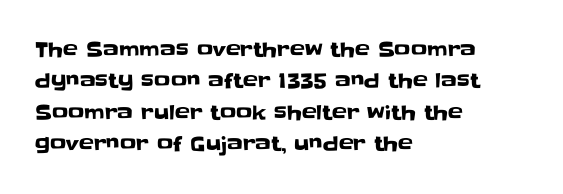
The image shows 20 px text type, upright; set left-aligned, normal line spacing (1.57x), normal letter spacing, not underlined.
